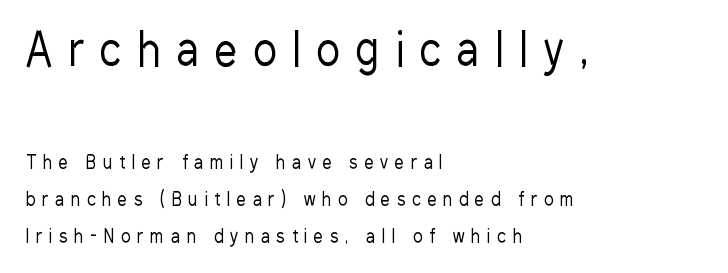
Caption: multi-line text, flush left, ragged right. Descenders are the only things crossing below the line. The horizontal fit of the characters is loose and conspicuously gappy. Weight class: somewhere from thin through regular. The characters display no serif detailing; their extremities are plain.
